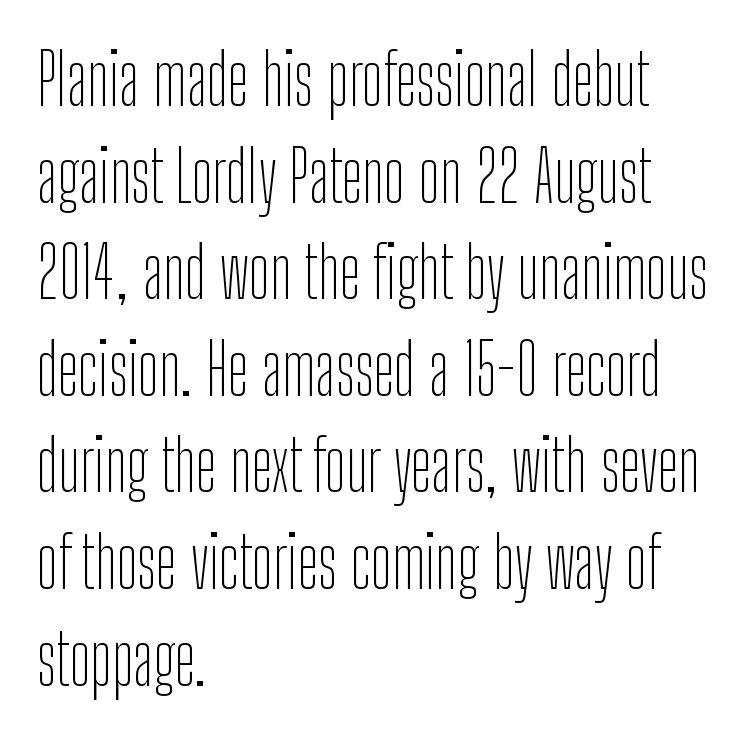
The image shows 70 px thin, condensed sans-serif type, upright; set left-aligned, normal line spacing (1.38x), normal letter spacing, not underlined; low stroke contrast and a medium x-height.
